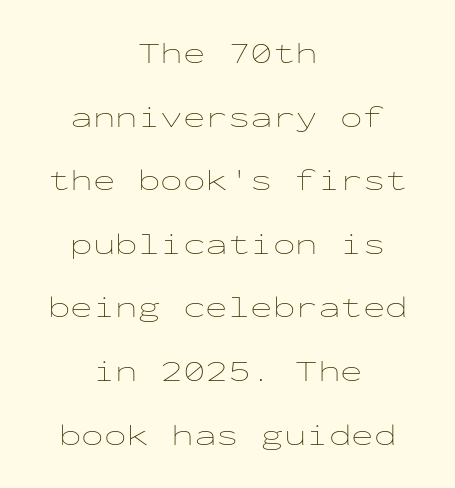
The letters stand upright; this is a roman face. The strip under each line holds only bare page. The cut favours lightness, reaching ordinary text weight at its darkest. The leading is generous, giving the passage an open texture. You could call the tracking neutral — neither tight nor loose. The typesetter chose a symmetrical, centered arrangement here.
